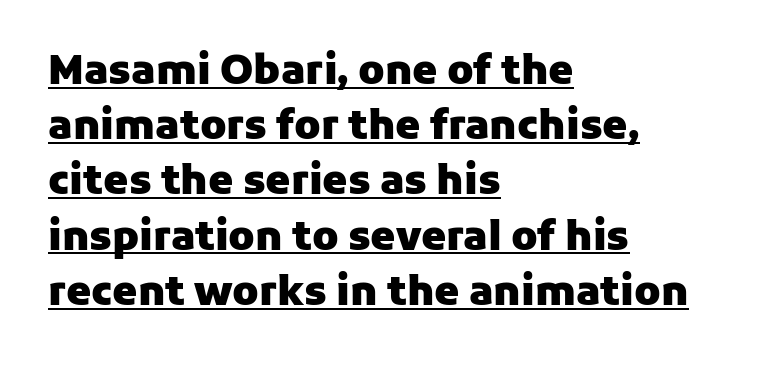
{"serif": "no", "italic": "no", "bold": "yes", "weight": "heavy", "width": "normal", "stroke_contrast": "low", "x_height": "medium", "monospaced": "no", "underline": "yes", "align": "left", "line_spacing": "normal", "line_spacing_ratio": 1.38, "letter_spacing": "normal", "letter_spacing_em": 0.0, "glyph_px": 40}
